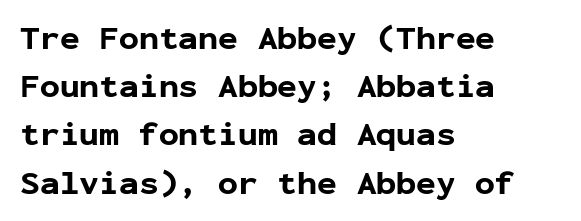
The rendering shows plain stroke endings on the letterforms — a sans-serif design. The paragraph has a hard left edge and a soft right edge. The face used here is rendered with its standard letterfit. Notice how thick the strokes are: this is what a full bold looks like. Compared with typical paragraphs, the rows here are spaced about the same. Italic: no, the glyphs are upright roman.
